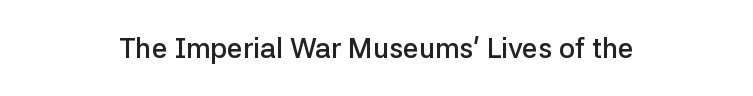
Q: Is the text bold? A: Semi-bold.
Q: Is the text italic (slanted)? A: No, it is upright.
Q: Is the typeface a serif or a sans-serif typeface? A: Sans-serif.
Q: Is the text underlined? A: No.
Q: How is the paragraph aligned? A: Centered.
Q: Is the spacing between letters normal or unusually wide? A: Normal.
Q: Width (condensed, normal, or wide)? A: Normal.
Q: Stroke contrast? A: Low.
Q: x-height? A: Medium.
Q: Monospaced? A: No.
